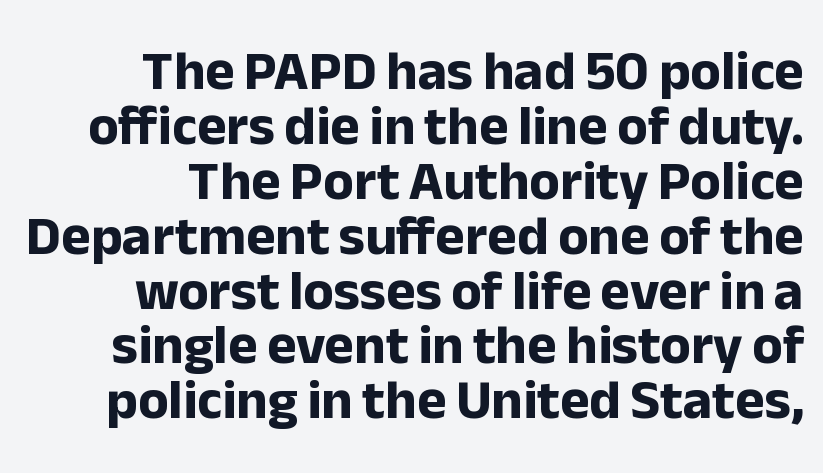
The image shows 56 px bold sans-serif type, upright; set right-aligned, tight line spacing (0.98x), normal letter spacing, not underlined; low stroke contrast and a medium x-height.
